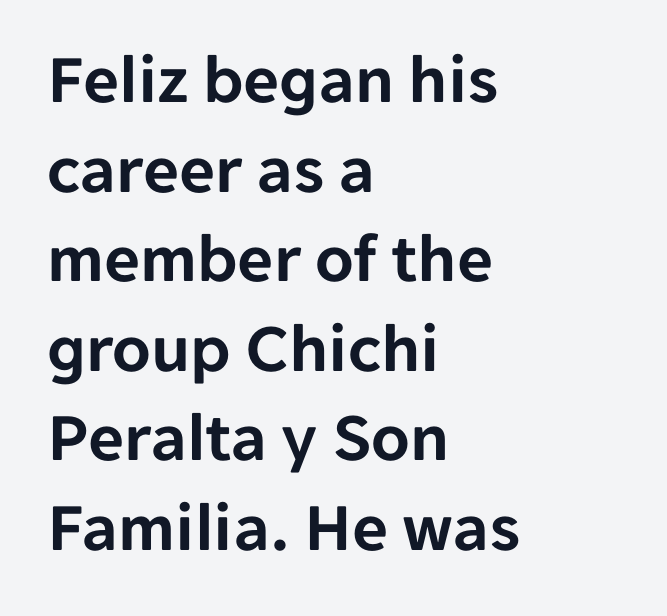
{"serif": "no", "italic": "no", "width": "normal", "stroke_contrast": "low", "x_height": "medium", "monospaced": "no", "underline": "no", "align": "left", "line_spacing": "normal", "line_spacing_ratio": 1.28, "letter_spacing": "normal", "letter_spacing_em": 0.0, "glyph_px": 70}
